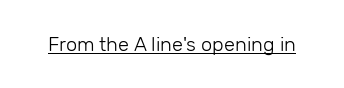
Q: Is the text bold? A: No.
Q: Is the text italic (slanted)? A: No, it is upright.
Q: Is the text underlined? A: Yes.
Q: Is the spacing between letters normal or unusually wide? A: Normal.
